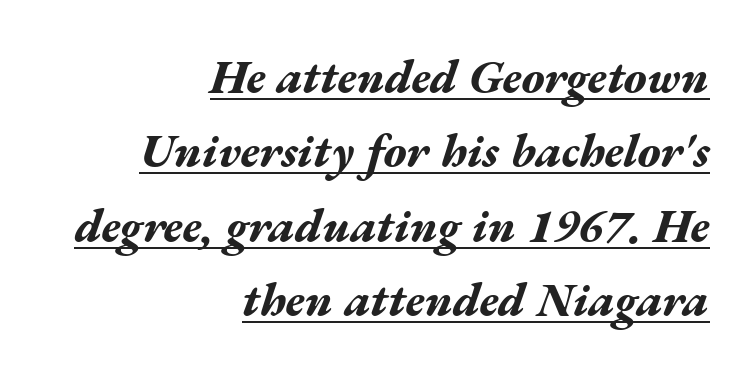
The image shows 47 px bold, wide type, italic (leaning right); set right-aligned, normal line spacing (1.58x), normal letter spacing, underlined; medium stroke contrast and a medium x-height.
